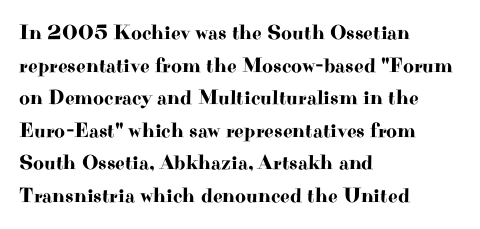
The line-height multiplier appears to be the usual default. Posture: straight, roman, zero tilt. This sample uses plain, unmodified letter spacing. No word sits above an underline.
